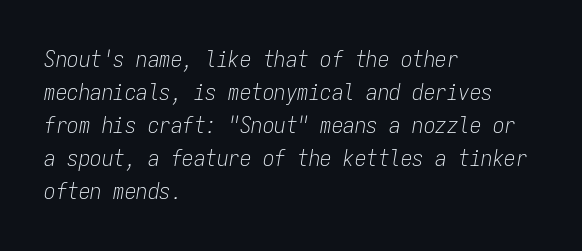
Rows of type keep a routine distance in the vertical direction. No word sits above an underline. Stroke thickness stays within the range of a standard reading face or lighter. Visually the block forms a straight wall on the left and a jagged coastline on the right.
